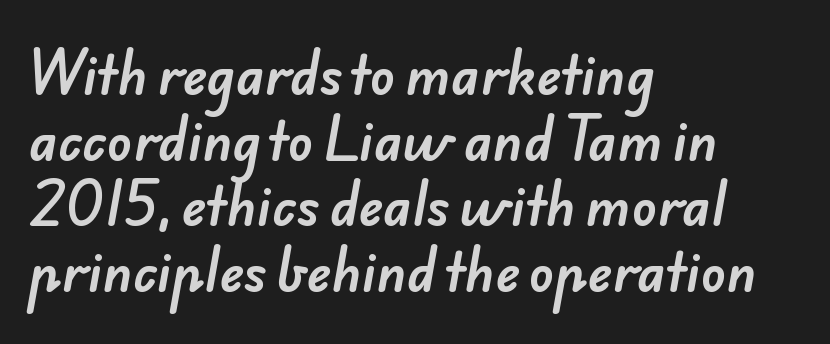
Q: Is the typeface a serif or a sans-serif typeface? A: Sans-serif.
Q: Is the text underlined? A: No.
Q: How is the paragraph aligned? A: Left-aligned.
Q: Is the spacing between letters normal or unusually wide? A: Normal.
Q: Is the spacing between lines tight, normal or loose? A: Normal.
Q: Width (condensed, normal, or wide)? A: Normal.
Q: Stroke contrast? A: Low.
Q: x-height? A: Small.
Q: Monospaced? A: No.
